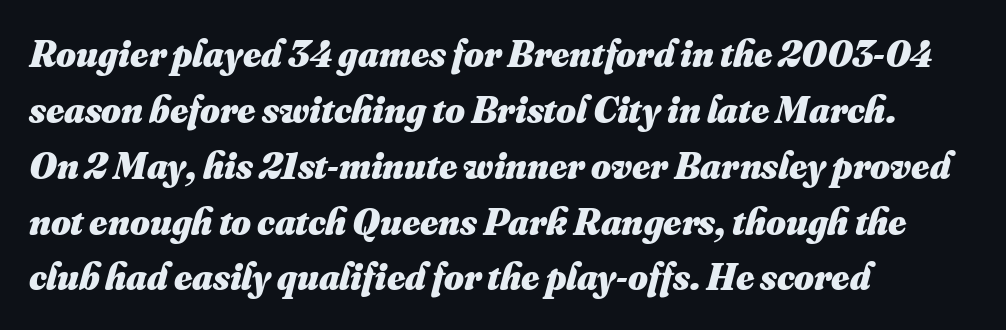
The string is rendered with underlining switched off. The rag falls on the right side of this text block. Tracking value appears to be zero — textbook default spacing. Think of a printed novel: that variable character pitch is what you see here. The designer left line spacing at the default.
